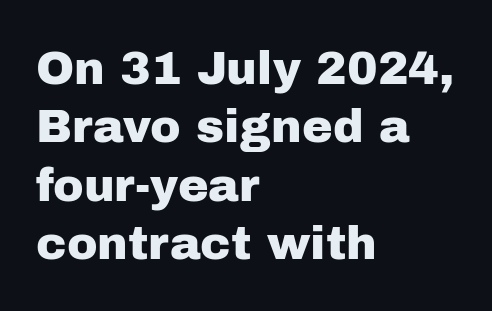
Q: Is the text italic (slanted)? A: No, it is upright.
Q: Is the typeface a serif or a sans-serif typeface? A: Sans-serif.
Q: Is the text underlined? A: No.
Q: How is the paragraph aligned? A: Left-aligned.
Q: Is the spacing between letters normal or unusually wide? A: Normal.
Q: Is the spacing between lines tight, normal or loose? A: Normal.
Q: Width (condensed, normal, or wide)? A: Normal.
Q: Stroke contrast? A: Low.
Q: x-height? A: Medium.
Q: Monospaced? A: No.
